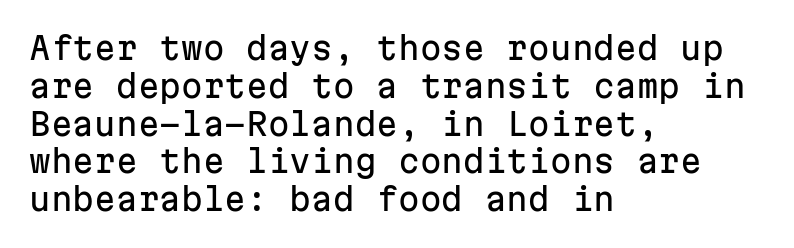
Q: Is the text italic (slanted)? A: No, it is upright.
Q: Is the typeface a serif or a sans-serif typeface? A: Sans-serif.
Q: Is the text underlined? A: No.
Q: How is the paragraph aligned? A: Left-aligned.
Q: Is the spacing between letters normal or unusually wide? A: Normal.
Q: Width (condensed, normal, or wide)? A: Normal.
Q: Stroke contrast? A: Low.
Q: x-height? A: Medium.
Q: Monospaced? A: Yes.
